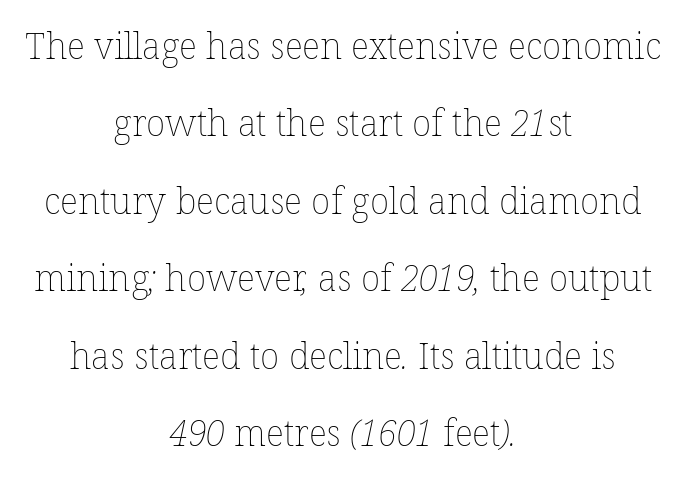
{"bold": "no", "weight": "thin", "width": "normal", "stroke_contrast": "low", "x_height": "medium", "monospaced": "no", "underline": "no", "align": "center", "line_spacing": "loose", "line_spacing_ratio": 2.15, "letter_spacing": "normal", "letter_spacing_em": 0.0, "glyph_px": 36}
